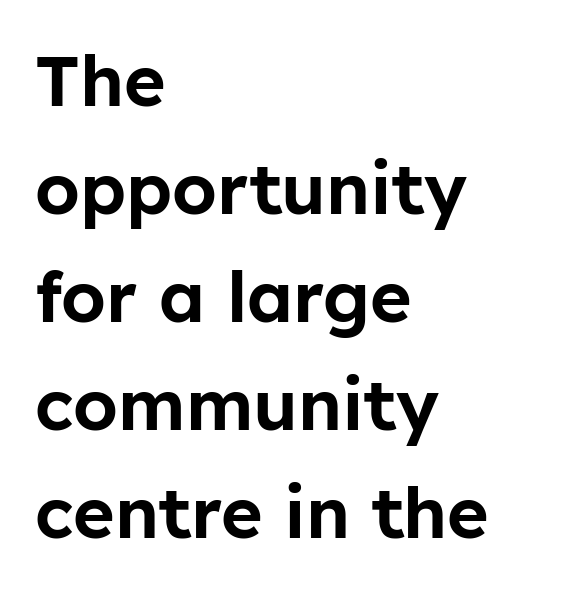
{"serif": "no", "italic": "no", "width": "normal", "stroke_contrast": "low", "x_height": "medium", "monospaced": "no", "underline": "no", "align": "left", "line_spacing": "normal", "line_spacing_ratio": 1.52, "letter_spacing": "normal", "letter_spacing_em": 0.0, "glyph_px": 71}
